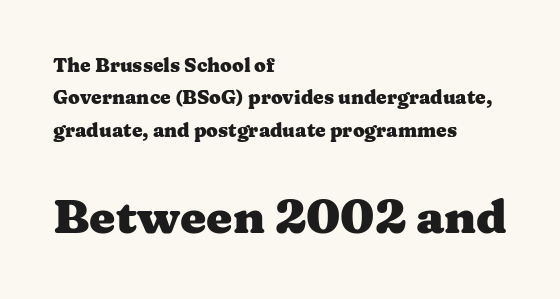
{"serif": "yes", "italic": "no", "bold": "yes", "weight": "heavy", "width": "wide", "stroke_contrast": "medium", "x_height": "medium", "monospaced": "no", "underline": "no", "align": "left", "line_spacing": "normal", "line_spacing_ratio": 1.7, "letter_spacing": "normal", "letter_spacing_em": 0.0, "larger_block": "second", "size_ratio": 2.47, "glyph_px": 47}
